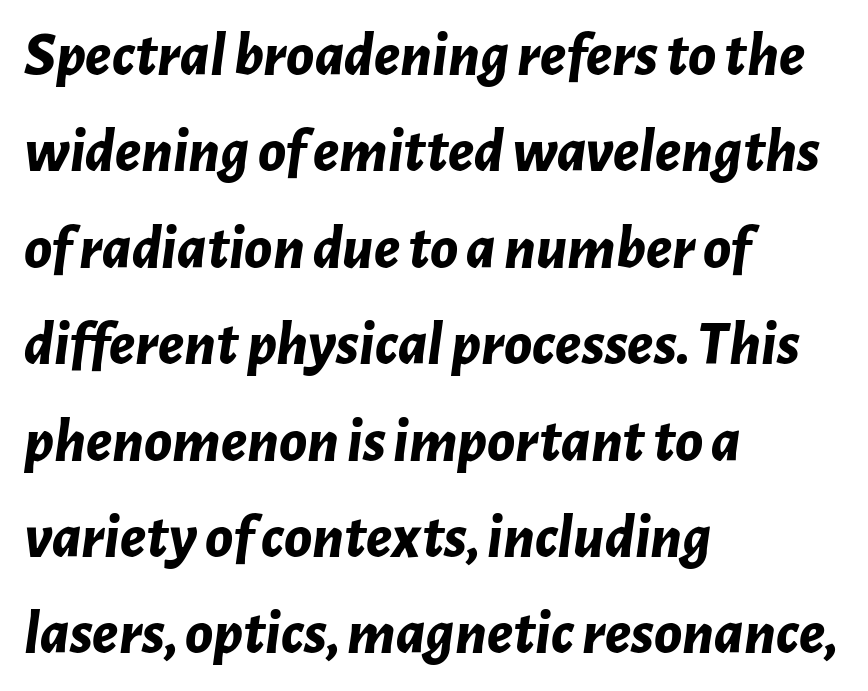
Q: Is the text bold? A: Yes.
Q: Is the text italic (slanted)? A: Yes, it leans right by about 7 degrees.
Q: Is the text underlined? A: No.
Q: How is the paragraph aligned? A: Left-aligned.
Q: Is the spacing between letters normal or unusually wide? A: Normal.
Q: Is the spacing between lines tight, normal or loose? A: Normal.
Q: Width (condensed, normal, or wide)? A: Normal.
Q: Stroke contrast? A: Low.
Q: x-height? A: Medium.
Q: Monospaced? A: No.
